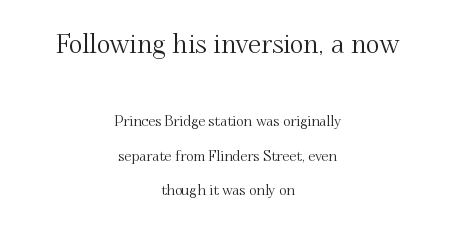
{"italic": "no", "underline": "no", "align": "center", "line_spacing": "loose", "line_spacing_ratio": 2.45, "letter_spacing": "normal", "letter_spacing_em": 0.0, "larger_block": "first", "size_ratio": 1.86, "glyph_px": 26}
